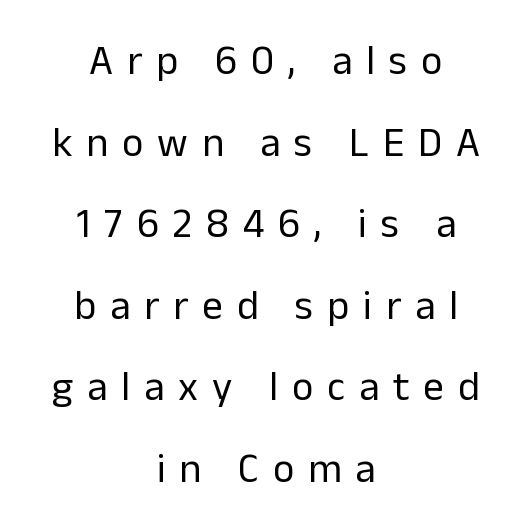
{"serif": "no", "italic": "no", "bold": "no", "weight": "regular", "width": "normal", "stroke_contrast": "low", "x_height": "medium", "monospaced": "no", "underline": "no", "align": "center", "line_spacing": "loose", "line_spacing_ratio": 1.99, "letter_spacing": "wide", "letter_spacing_em": 0.34, "glyph_px": 41}
